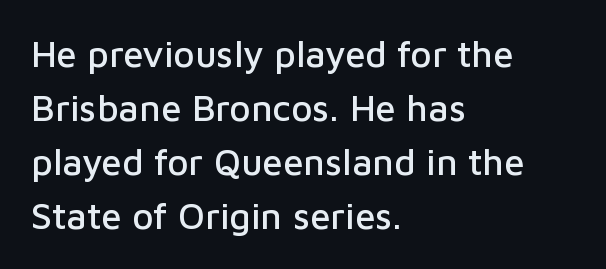
The image shows 37 px sans-serif type, upright; set left-aligned, normal line spacing (1.46x), normal letter spacing, not underlined; low stroke contrast and a medium x-height.
